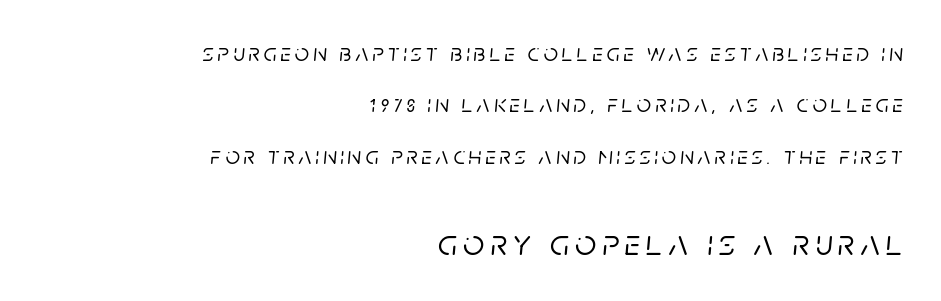
The image shows 37 px text type, italic (leaning right); set right-aligned, loose line spacing (2.06x), not underlined; the second (bottom) block is 1.48x larger; low stroke contrast and a large x-height.
